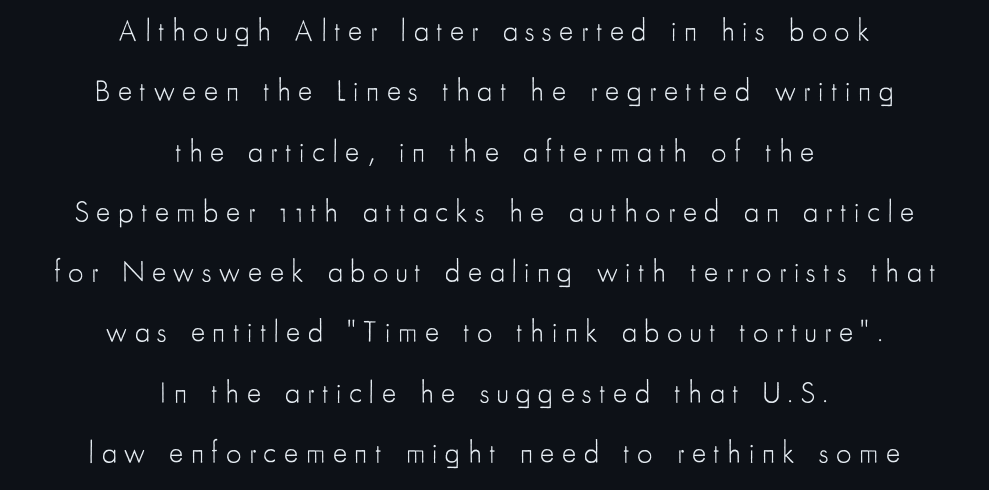
{"serif": "no", "italic": "no", "bold": "no", "weight": "light", "width": "condensed", "stroke_contrast": "low", "x_height": "small", "monospaced": "no", "underline": "no", "align": "center", "line_spacing": "loose", "line_spacing_ratio": 2.01, "letter_spacing": "wide", "letter_spacing_em": 0.25, "glyph_px": 30}
